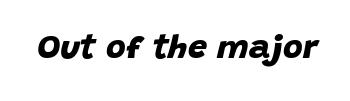
Q: Is the text bold? A: Yes.
Q: Is the typeface a serif or a sans-serif typeface? A: Sans-serif.
Q: Is the text underlined? A: No.
Q: Is the spacing between letters normal or unusually wide? A: Normal.
Q: Width (condensed, normal, or wide)? A: Normal.
Q: Stroke contrast? A: Low.
Q: x-height? A: Large.
Q: Monospaced? A: No.
